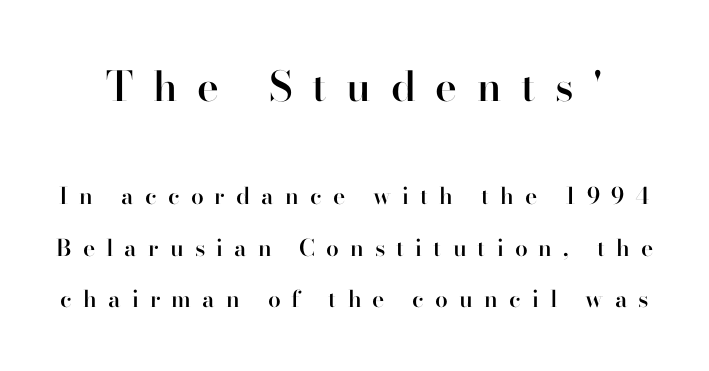
In terms of letterspacing, this is a distinctly airy, spread setting. If you measured baseline to baseline, you'd find a long distance. Underlining? Definitely not there. The letters are semibold — heavier than regular but short of a full bold. You can tell it's not italic because the verticals are truly vertical. The more generous point size was reserved for the upper chunk.
